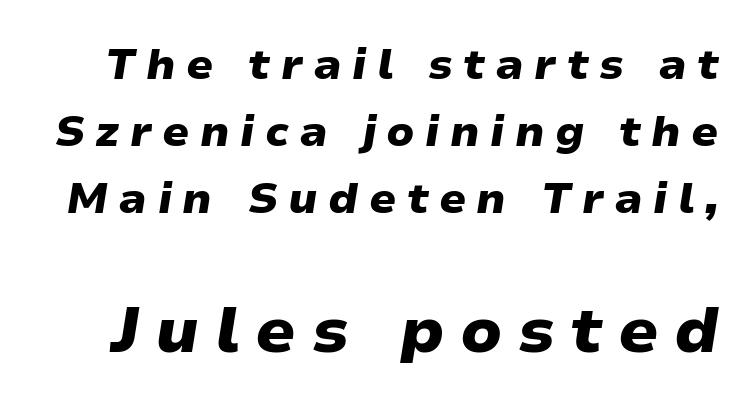
This rendering features lettering with no underline. The face used here is proportionally spaced, like ordinary book or web type. There's an unmistakable incline to the writing here. There is plenty of visible air inserted between adjacent glyphs.
